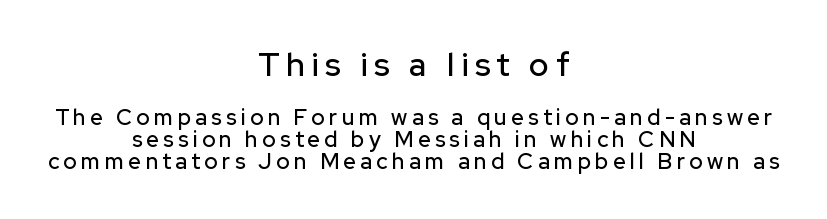
The image shows 33 px sans-serif type, upright; set centered, tight line spacing (1.01x), unusually wide letter spacing (+0.2 em), not underlined; the first (top) block is 1.5x larger; low stroke contrast and a medium x-height.
